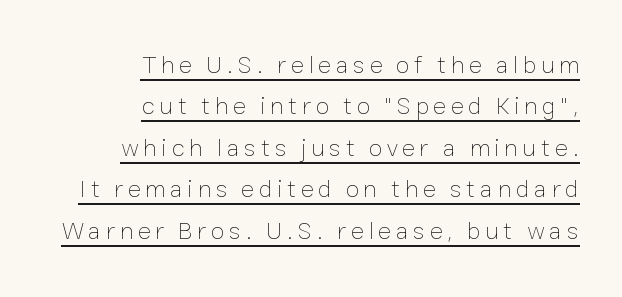
{"italic": "no", "bold": "no", "underline": "yes", "align": "right", "line_spacing": "normal", "line_spacing_ratio": 1.66, "glyph_px": 25}
